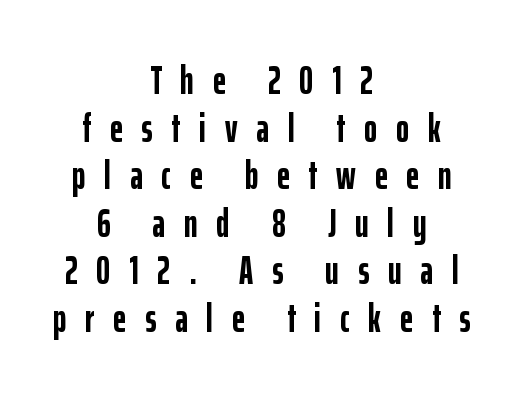
Q: Is the text bold? A: Yes.
Q: Is the text italic (slanted)? A: No, it is upright.
Q: Is the typeface a serif or a sans-serif typeface? A: Sans-serif.
Q: Is the text underlined? A: No.
Q: How is the paragraph aligned? A: Centered.
Q: Is the spacing between letters normal or unusually wide? A: Unusually wide.
Q: Width (condensed, normal, or wide)? A: Condensed.
Q: Stroke contrast? A: Low.
Q: x-height? A: Medium.
Q: Monospaced? A: No.
